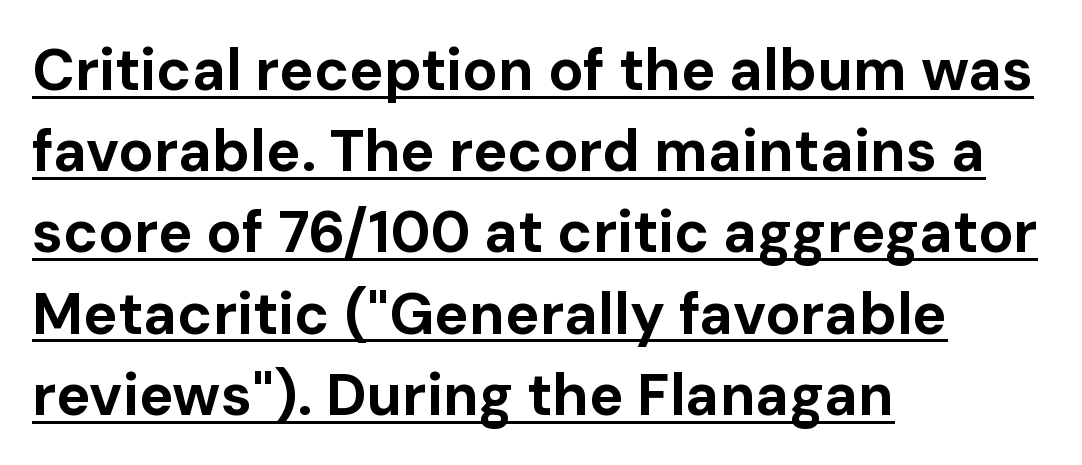
The image shows 58 px bold sans-serif type, upright; set left-aligned, normal line spacing (1.4x), normal letter spacing, underlined; low stroke contrast and a medium x-height.
